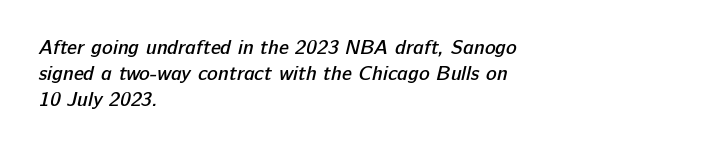
Q: Is the text bold? A: Semi-bold.
Q: Is the text underlined? A: No.
Q: How is the paragraph aligned? A: Left-aligned.
Q: Is the spacing between letters normal or unusually wide? A: Normal.
Q: Is the spacing between lines tight, normal or loose? A: Normal.
